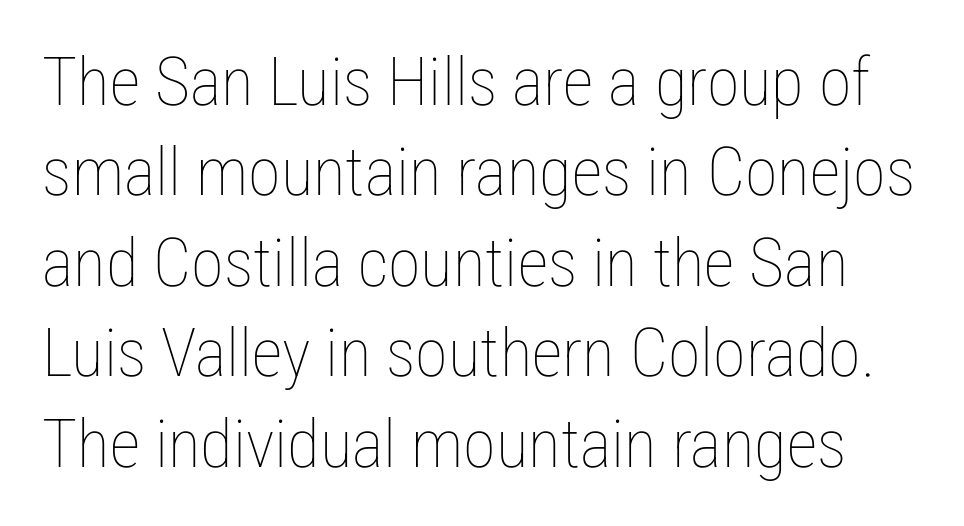
The image shows 67 px thin, condensed type, upright; set normal line spacing (1.35x), normal letter spacing, not underlined; low stroke contrast and a medium x-height.
